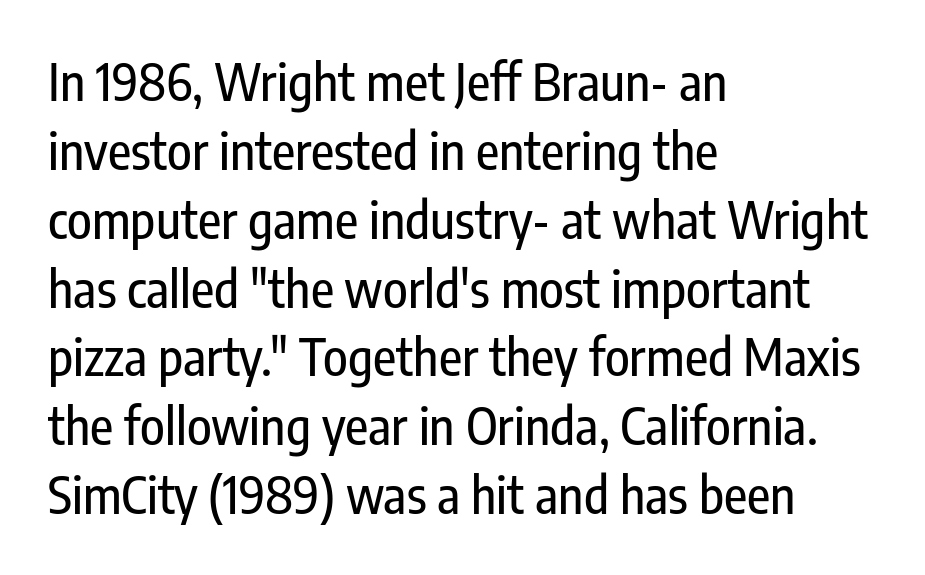
{"serif": "no", "italic": "no", "width": "condensed", "stroke_contrast": "low", "x_height": "medium", "monospaced": "no", "underline": "no", "align": "left", "line_spacing": "normal", "line_spacing_ratio": 1.35, "letter_spacing": "normal", "letter_spacing_em": 0.0, "glyph_px": 51}
